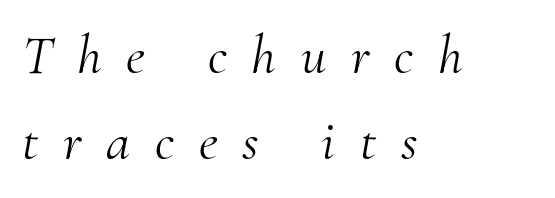
The text block is weighted toward the left margin, trailing off unevenly rightward. Rows of type keep a routine distance in the vertical direction. You could not count columns in this text — the font is proportionally spaced. No chunkiness to these letters — they're not bold. The face used here has a pronounced slope to its letters.
